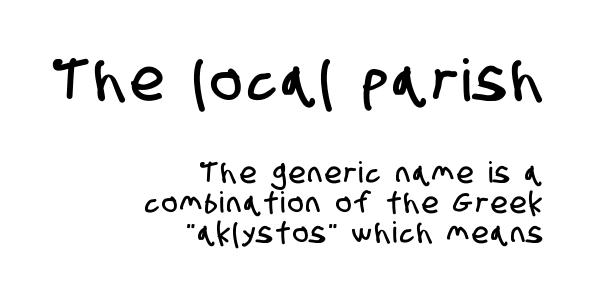
The image shows 58 px condensed sans-serif type; set right-aligned, tight line spacing (1.03x), not underlined; the first (top) block is 2.0x larger; low stroke contrast and a large x-height.
